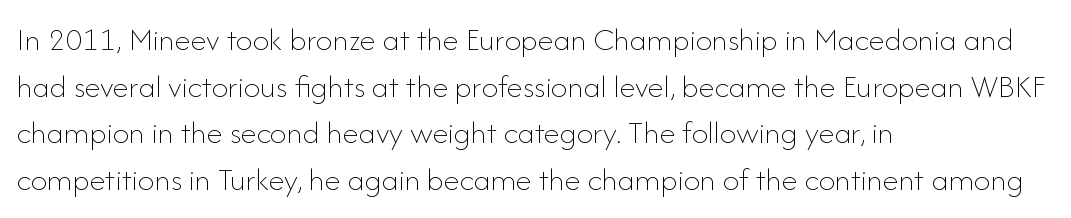
{"italic": "no", "bold": "no", "weight": "thin", "width": "normal", "stroke_contrast": "low", "x_height": "small", "monospaced": "no", "underline": "no", "align": "left", "line_spacing": "normal", "line_spacing_ratio": 1.41, "letter_spacing": "normal", "letter_spacing_em": 0.0, "glyph_px": 33}
